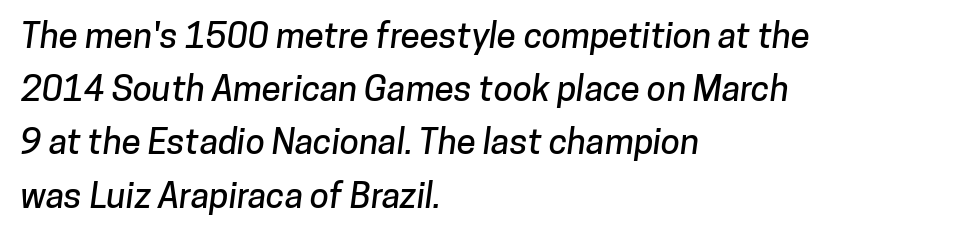
The image shows 35 px sans-serif type; set left-aligned, normal line spacing (1.52x), normal letter spacing, not underlined; low stroke contrast and a medium x-height.
